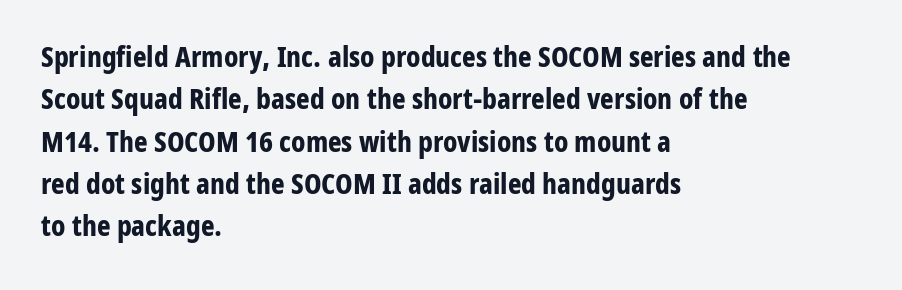
The image shows 29 px bold, condensed sans-serif type, upright; set left-aligned, normal line spacing (1.46x), normal letter spacing, not underlined; low stroke contrast and a medium x-height.
